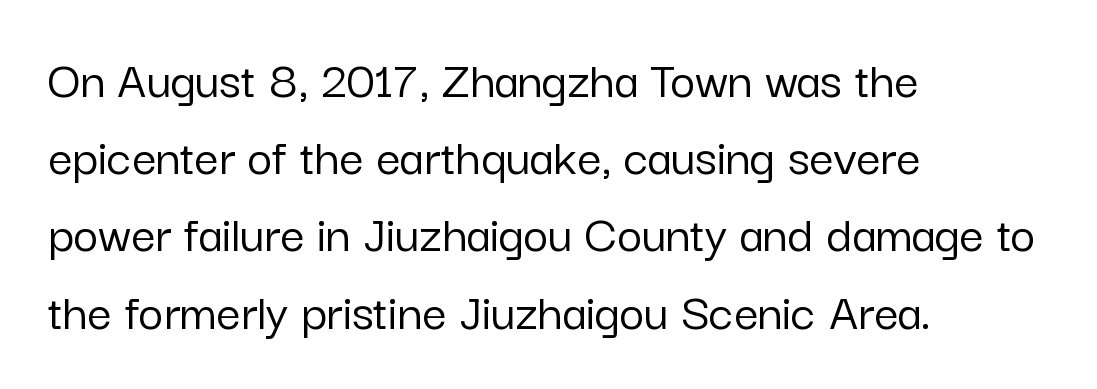
Stroke terminals: plain, sans-serif. Rendered with straight, roman letterforms. The passage shown is typed in a proportional face where columns would drift. Evenly set lines give the paragraph a standard silhouette. Caption: standard tracking, unaltered.
